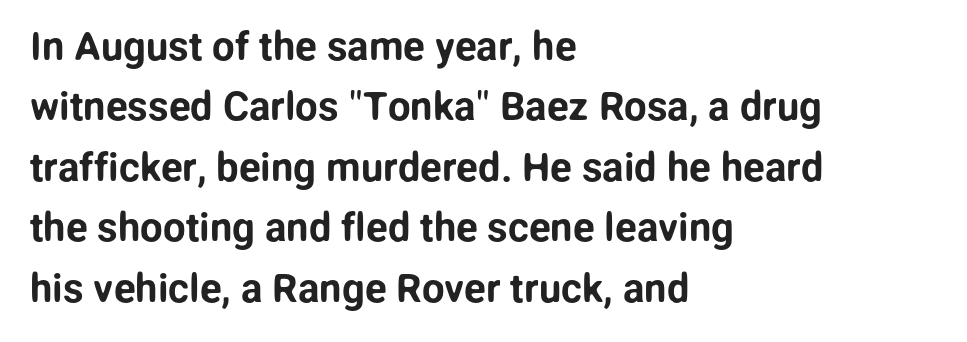
Is the block centered? No — it sits flush against the left margin. Has an underline been added? It has not. Students, observe: this is what conventionally led text looks like. Proportional: the letters do not fall into vertical columns. No italicization has been applied; the sample stays upright.
